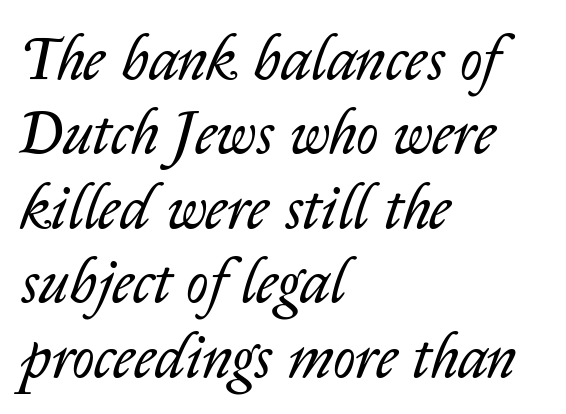
The image shows 61 px regular-weight type, italic (leaning right); set left-aligned, line spacing 1.22x, normal letter spacing, not underlined; low stroke contrast and a medium x-height.
